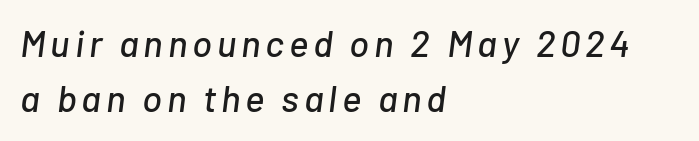
Q: Is the text italic (slanted)? A: Yes, it leans right by about 7 degrees.
Q: Is the text underlined? A: No.
Q: How is the paragraph aligned? A: Left-aligned.
Q: Is the spacing between lines tight, normal or loose? A: Normal.
Q: Width (condensed, normal, or wide)? A: Normal.
Q: Stroke contrast? A: Low.
Q: x-height? A: Medium.
Q: Monospaced? A: No.
